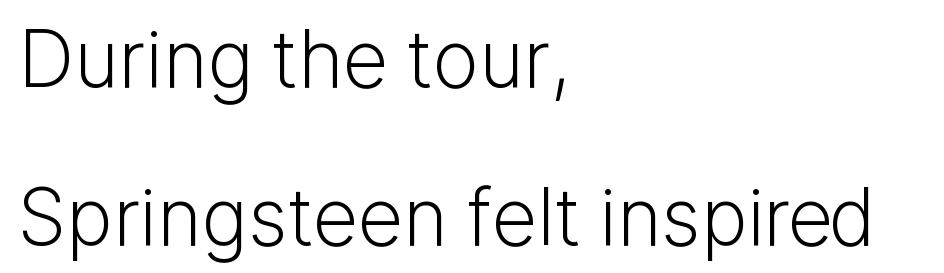
The lines in this sample share a left origin and differ only in where they stop. These lines stand farther apart than default settings would place them. Posture: vertical. No chunkiness to these letters — they're not bold. Regarding serifs, this sample does without them.
